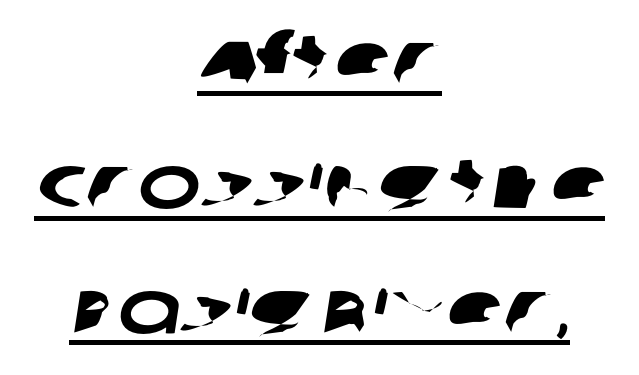
The image shows 75 px wide sans-serif type; set centered, normal line spacing (1.66x), normal letter spacing, underlined; low stroke contrast and a large x-height.
